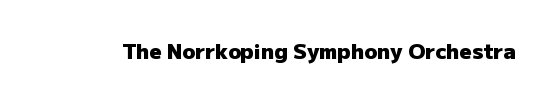
Q: Is the text bold? A: Yes.
Q: Is the text italic (slanted)? A: No, it is upright.
Q: Is the text underlined? A: No.
Q: Is the spacing between letters normal or unusually wide? A: Normal.
